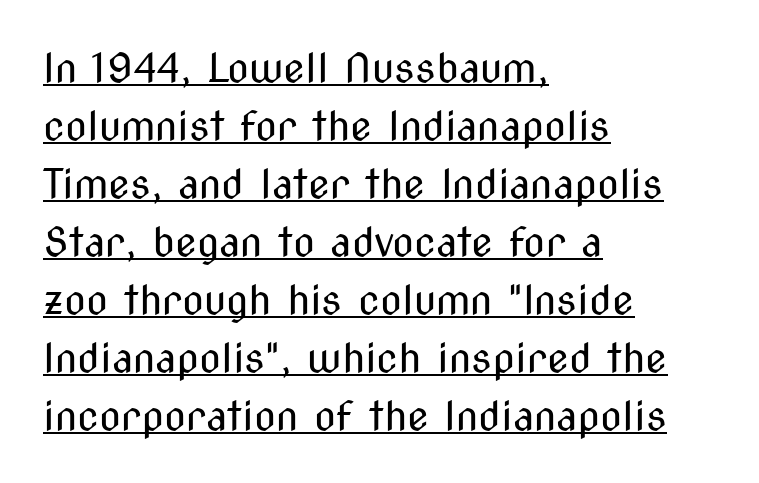
{"serif": "no", "italic": "no", "bold": "no", "weight": "regular", "width": "condensed", "stroke_contrast": "medium", "x_height": "medium", "monospaced": "no", "underline": "yes", "align": "left", "line_spacing": "normal", "line_spacing_ratio": 1.45, "letter_spacing": "normal", "letter_spacing_em": 0.0, "glyph_px": 40}
